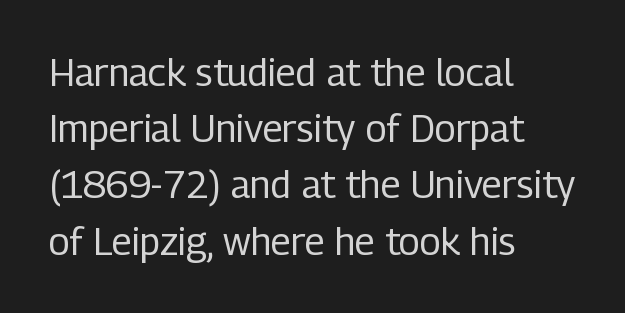
Q: Is the text bold? A: No.
Q: Is the text italic (slanted)? A: No, it is upright.
Q: Is the typeface a serif or a sans-serif typeface? A: Sans-serif.
Q: Is the text underlined? A: No.
Q: How is the paragraph aligned? A: Left-aligned.
Q: Is the spacing between letters normal or unusually wide? A: Normal.
Q: Is the spacing between lines tight, normal or loose? A: Normal.
Q: Width (condensed, normal, or wide)? A: Condensed.
Q: Stroke contrast? A: Low.
Q: x-height? A: Medium.
Q: Monospaced? A: No.
